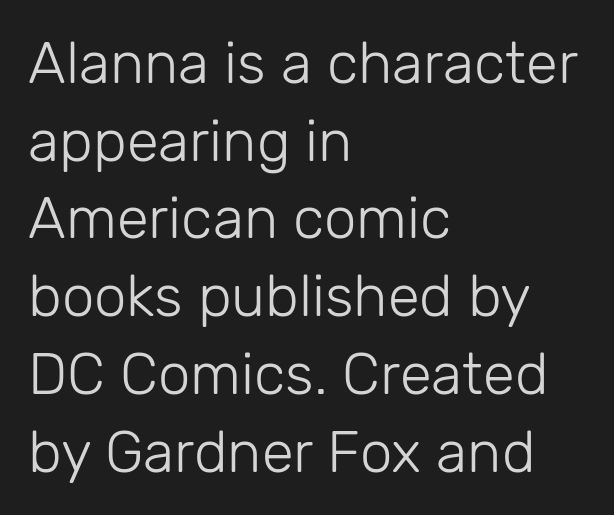
{"serif": "no", "italic": "no", "bold": "no", "weight": "light", "width": "normal", "stroke_contrast": "low", "x_height": "medium", "monospaced": "no", "underline": "no", "align": "left", "line_spacing": "normal", "line_spacing_ratio": 1.34, "letter_spacing": "normal", "letter_spacing_em": 0.0, "glyph_px": 58}
